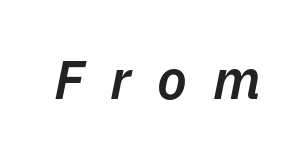
The image shows 55 px semibold type, italic (leaning right); set unusually wide letter spacing (+0.47 em), not underlined; low stroke contrast and a medium x-height.
